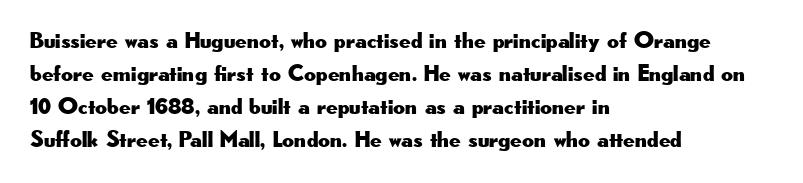
Plain, unruled lines of type. Letter spacing: default. Quick note: interline space is typical. Does the lettering tilt? It doesn't — this is upright. One-word summary of the alignment: left.
